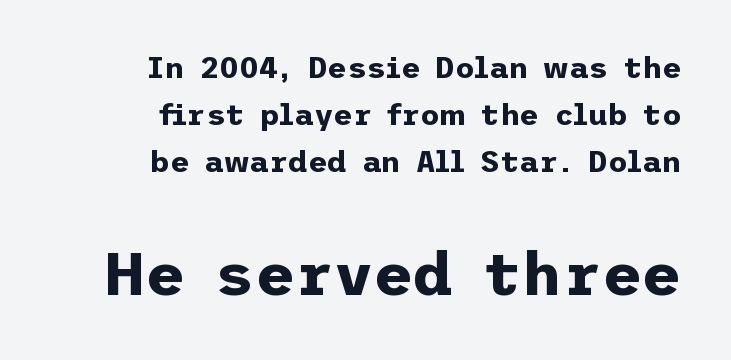
Q: Is the text bold? A: Yes.
Q: Is the text italic (slanted)? A: No, it is upright.
Q: Is the typeface a serif or a sans-serif typeface? A: Sans-serif.
Q: Is the text underlined? A: No.
Q: How is the paragraph aligned? A: Right-aligned.
Q: Is the spacing between letters normal or unusually wide? A: Normal.
Q: Is the spacing between lines tight, normal or loose? A: Normal.
Q: Which block of text is set in a larger size, the first (top) or the second (bottom)? A: The second (bottom) one.
Q: Width (condensed, normal, or wide)? A: Normal.
Q: Stroke contrast? A: Low.
Q: x-height? A: Medium.
